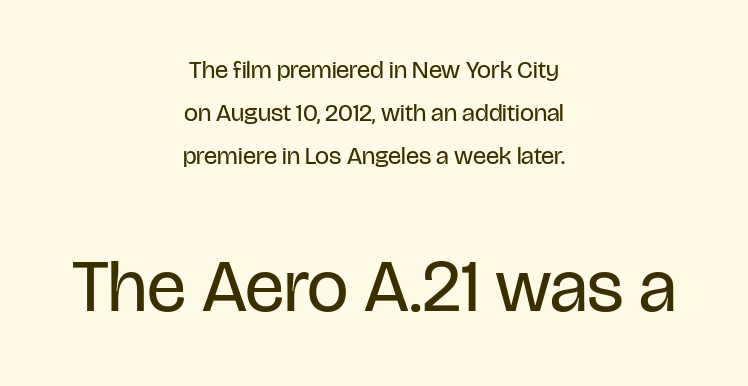
{"serif": "no", "italic": "no", "bold": "no", "weight": "regular", "width": "condensed", "stroke_contrast": "low", "x_height": "large", "monospaced": "no", "underline": "no", "align": "center", "line_spacing_ratio": 1.72, "letter_spacing": "normal", "letter_spacing_em": 0.0, "larger_block": "second", "size_ratio": 2.96, "glyph_px": 74}
